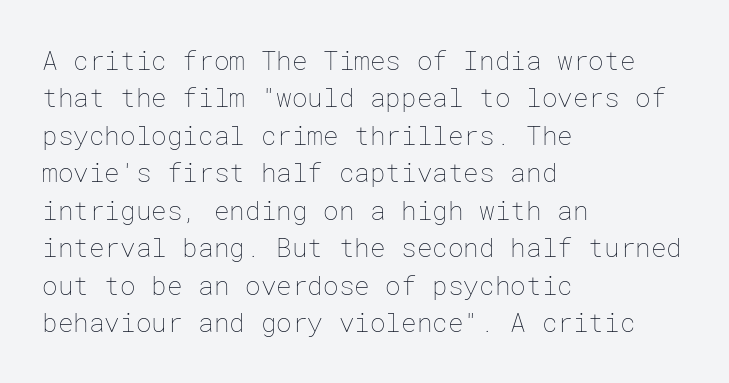
{"italic": "no", "bold": "no", "underline": "no", "align": "left", "line_spacing": "normal", "line_spacing_ratio": 1.44, "letter_spacing": "normal", "letter_spacing_em": 0.0, "glyph_px": 26}
